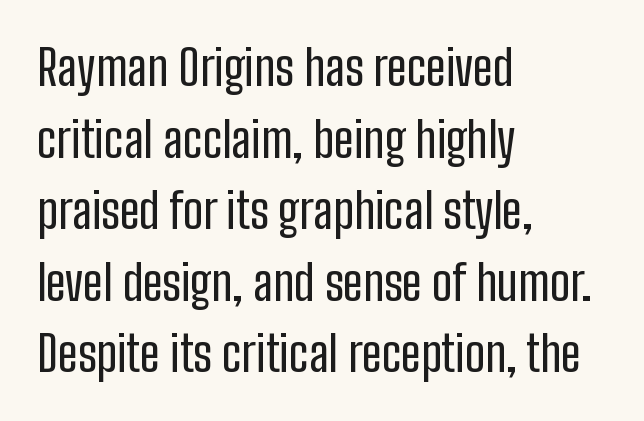
Q: Is the text italic (slanted)? A: No, it is upright.
Q: Is the typeface a serif or a sans-serif typeface? A: Sans-serif.
Q: Is the text underlined? A: No.
Q: How is the paragraph aligned? A: Left-aligned.
Q: Is the spacing between letters normal or unusually wide? A: Normal.
Q: Is the spacing between lines tight, normal or loose? A: Normal.
Q: Width (condensed, normal, or wide)? A: Condensed.
Q: Stroke contrast? A: Low.
Q: x-height? A: Medium.
Q: Monospaced? A: No.
